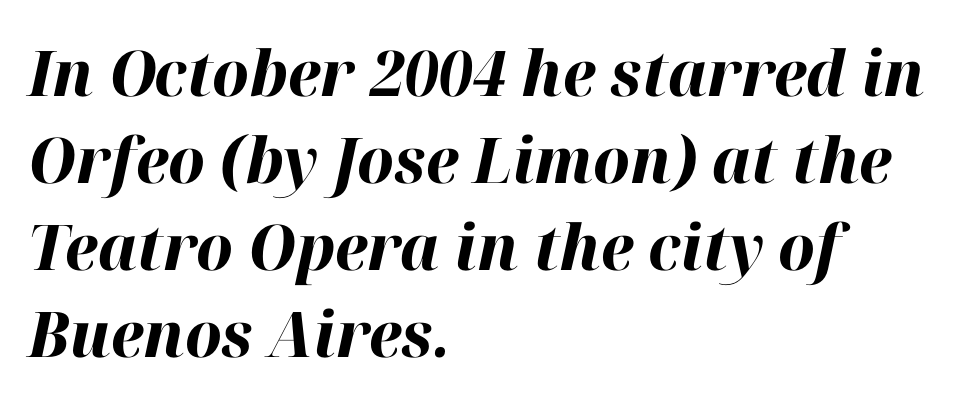
{"italic": "yes", "lean": "right", "slant_degrees": 12, "bold": "yes", "weight": "bold", "width": "normal", "stroke_contrast": "high", "x_height": "medium", "monospaced": "no", "underline": "no", "align": "left", "line_spacing": "normal", "line_spacing_ratio": 1.38, "letter_spacing": "normal", "letter_spacing_em": 0.0, "glyph_px": 63}
